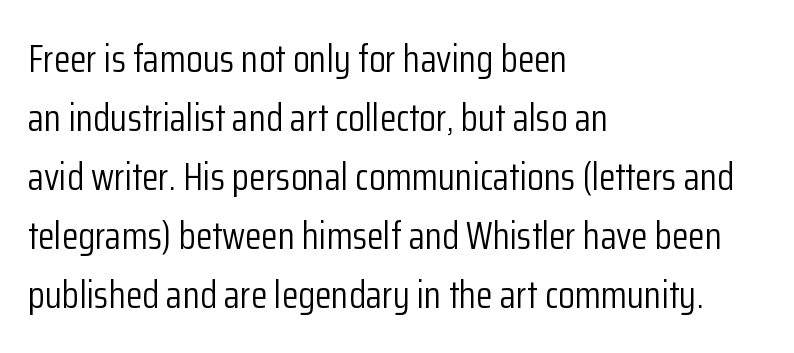
The image shows 38 px light, condensed sans-serif type, upright; set left-aligned, normal line spacing (1.55x), normal letter spacing, not underlined; low stroke contrast and a medium x-height.
